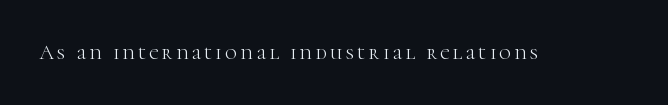
Nope, not italic — everything's standing straight. Weight: regular or lighter. This rendering features lettering with no underline.
